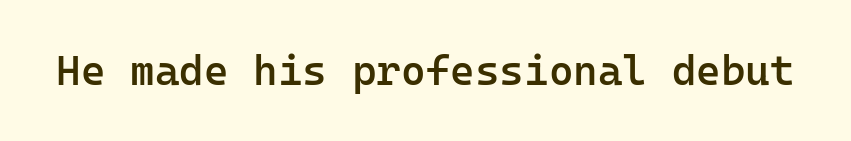
Q: Is the text bold? A: Semi-bold.
Q: Is the text italic (slanted)? A: No, it is upright.
Q: Is the typeface a serif or a sans-serif typeface? A: Sans-serif.
Q: Is the text underlined? A: No.
Q: Is the spacing between letters normal or unusually wide? A: Normal.
Q: Width (condensed, normal, or wide)? A: Normal.
Q: Stroke contrast? A: Low.
Q: x-height? A: Medium.
Q: Monospaced? A: Yes.
